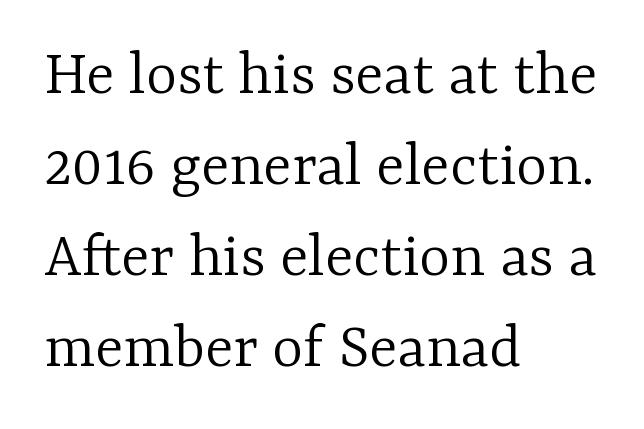
The image shows 66 px light serif type, upright; set left-aligned, normal line spacing (1.38x), normal letter spacing, not underlined; low stroke contrast and a medium x-height.
